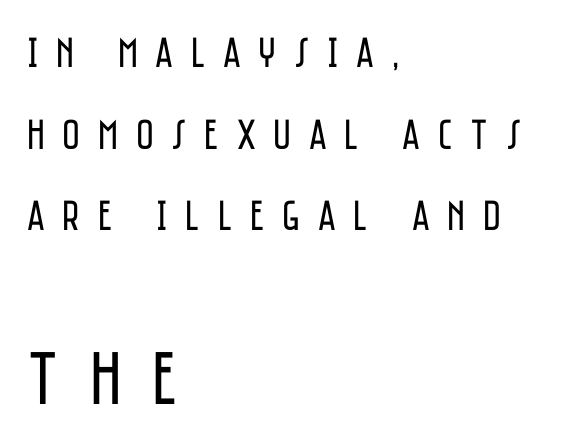
The image shows 76 px regular-weight, condensed sans-serif type, upright; set left-aligned, loose line spacing (1.9x), unusually wide letter spacing (+0.41 em), not underlined; the second (bottom) block is 1.77x larger; low stroke contrast and a large x-height.
